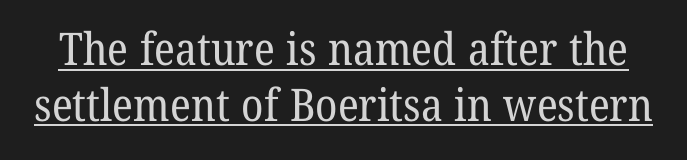
The image shows 45 px regular-weight serif type; set line spacing 1.24x, normal letter spacing, underlined; low stroke contrast and a medium x-height.
